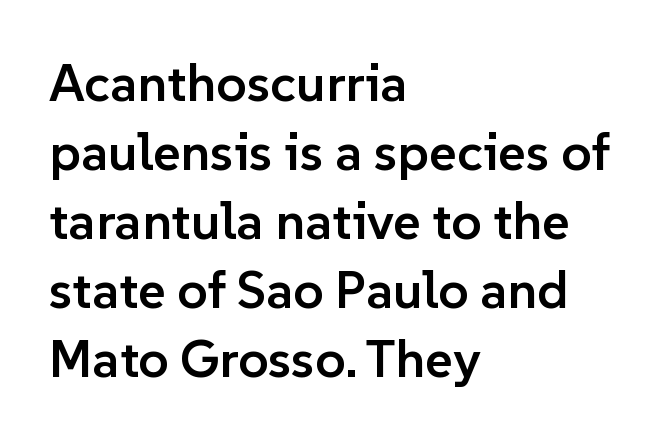
The axis of the letterforms is exactly vertical. The characters look somewhat weighty, a semibold short of true bold. Each letter keeps its own natural width here, so spacing adapts to shape. Stroke terminals: plain, sans-serif. The letterforms sit shoulder to shoulder at normal distance. These lines sit exactly where default settings would place them.
